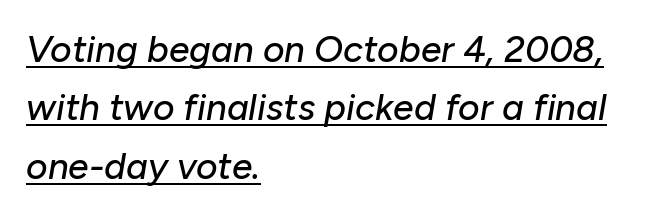
Q: Is the text italic (slanted)? A: Yes, it leans right by about 10 degrees.
Q: Is the text underlined? A: Yes.
Q: How is the paragraph aligned? A: Left-aligned.
Q: Is the spacing between letters normal or unusually wide? A: Normal.
Q: Is the spacing between lines tight, normal or loose? A: Normal.
Q: Width (condensed, normal, or wide)? A: Normal.
Q: Stroke contrast? A: Low.
Q: x-height? A: Medium.
Q: Monospaced? A: No.
